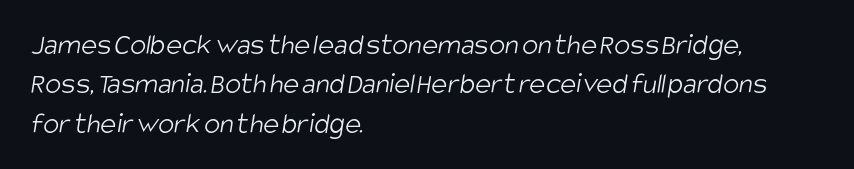
The image shows 30 px light, condensed sans-serif type; set left-aligned, normal line spacing (1.31x), normal letter spacing, not underlined; low stroke contrast and a large x-height.
